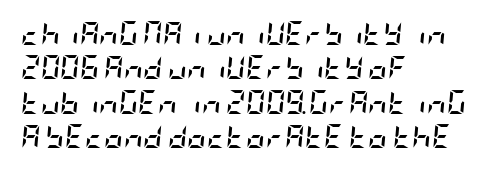
{"italic": "yes", "lean": "right", "slant_degrees": 5, "bold": "yes", "underline": "no", "align": "left", "line_spacing": "normal", "line_spacing_ratio": 1.43, "letter_spacing": "normal", "letter_spacing_em": 0.0, "glyph_px": 24}
